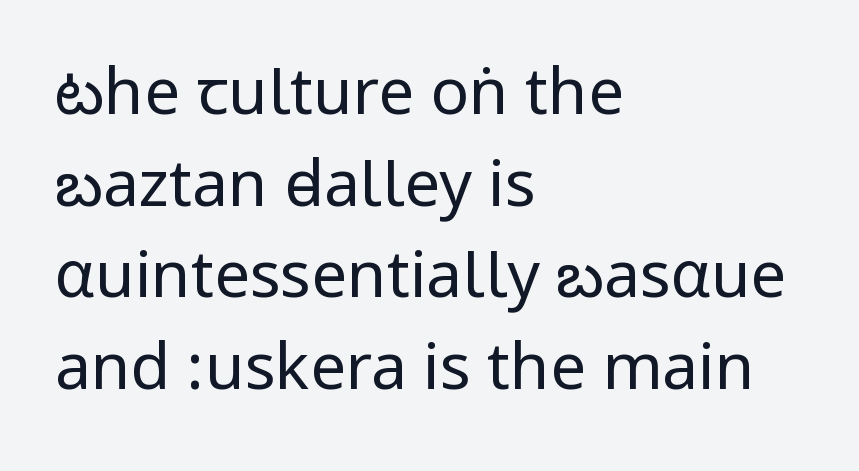
The image shows 64 px regular-weight, condensed sans-serif type, upright; set left-aligned, normal line spacing (1.43x), normal letter spacing, not underlined; low stroke contrast.
